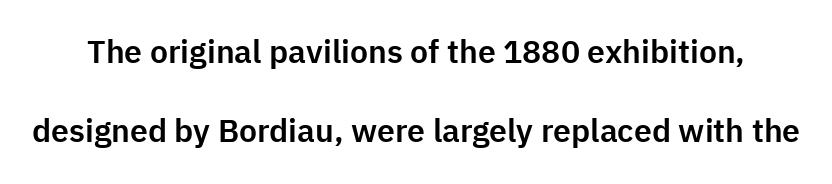
Proportional: the letters do not fall into vertical columns. Inter-character spacing is left at the font's built-in metrics. The string is rendered with underlining switched off. The type sits square on the baseline with zero lean. Leading is clearly above the norm, producing a sparse column. Regarding serifs, this sample does without them.
